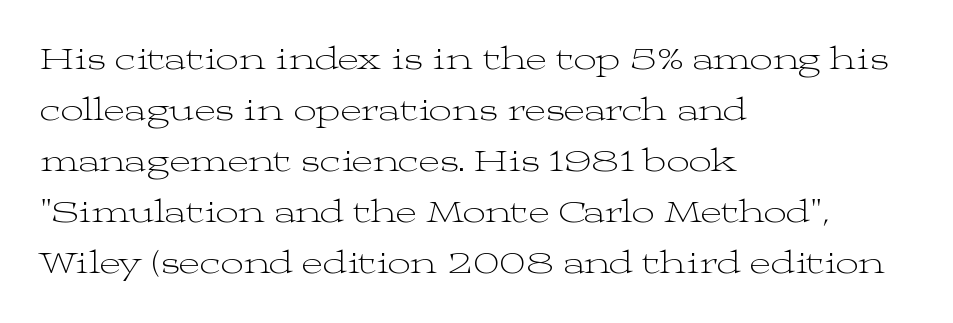
Beneath every word, the page is bare. The passage shown stacks its lines at a standard gap. Do the characters align in a grid? No, the font is proportional. Do the letters lean? They stand straight. The compositor pushed each line to the left boundary.
